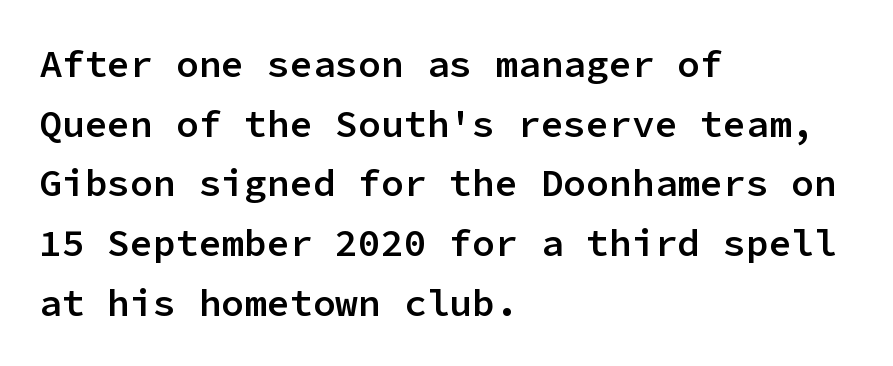
The image shows 38 px semibold sans-serif type, upright, monospaced; set left-aligned, normal line spacing (1.57x), normal letter spacing, not underlined; low stroke contrast and a medium x-height.
